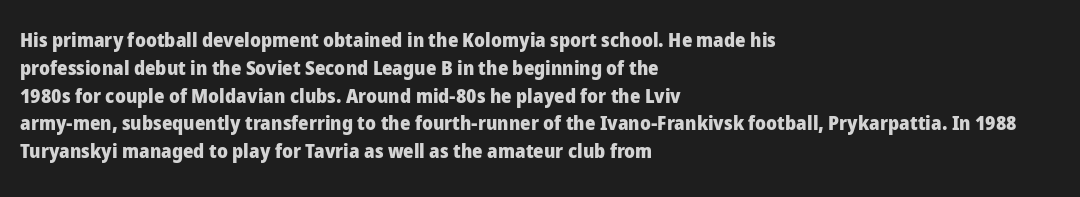
The image shows 20 px bold type, upright; set left-aligned, normal line spacing (1.39x), normal letter spacing, not underlined.
